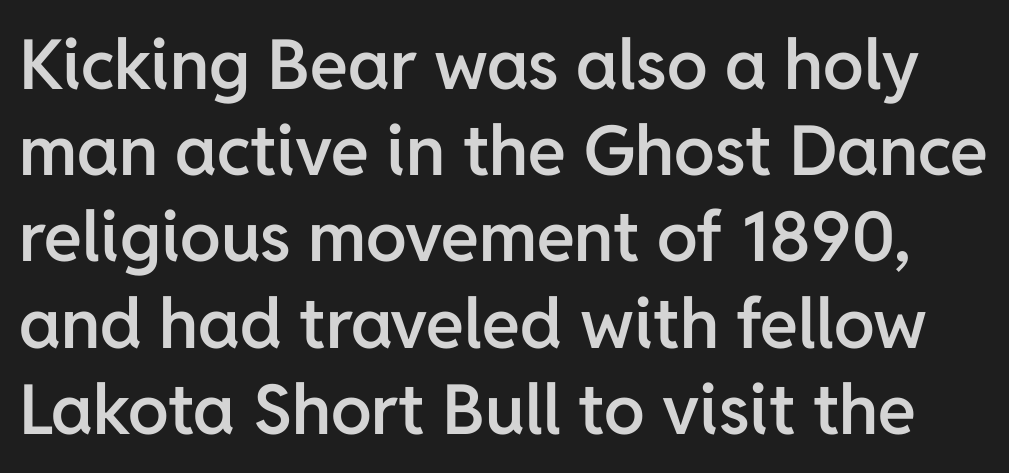
{"serif": "no", "italic": "no", "bold": "semi", "weight": "semibold", "width": "normal", "stroke_contrast": "low", "x_height": "medium", "monospaced": "no", "underline": "no", "line_spacing": "normal", "line_spacing_ratio": 1.25, "letter_spacing": "normal", "letter_spacing_em": 0.0, "glyph_px": 69}
